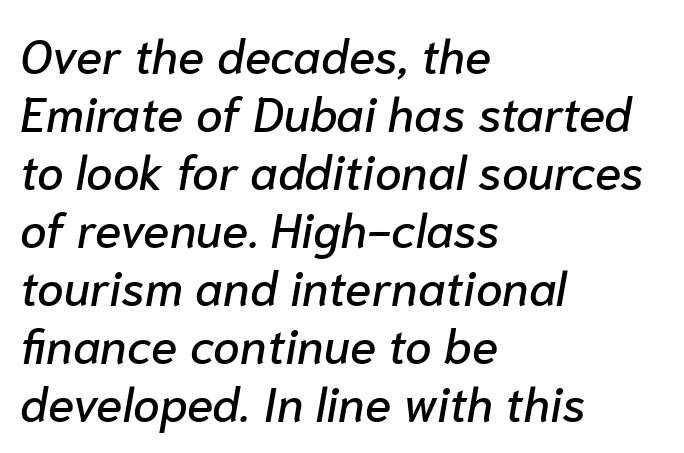
{"italic": "yes", "lean": "right", "slant_degrees": 10, "width": "normal", "stroke_contrast": "low", "x_height": "medium", "monospaced": "no", "underline": "no", "align": "left", "line_spacing_ratio": 1.21, "letter_spacing": "normal", "letter_spacing_em": 0.0, "glyph_px": 48}
